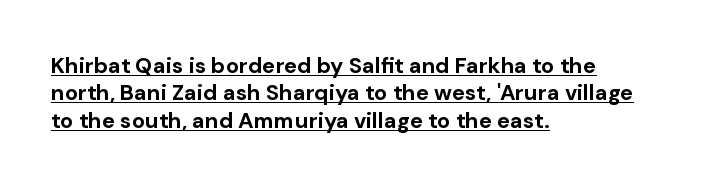
{"italic": "no", "bold": "yes", "underline": "yes", "align": "left", "line_spacing_ratio": 1.24, "letter_spacing": "normal", "letter_spacing_em": 0.0, "glyph_px": 22}
